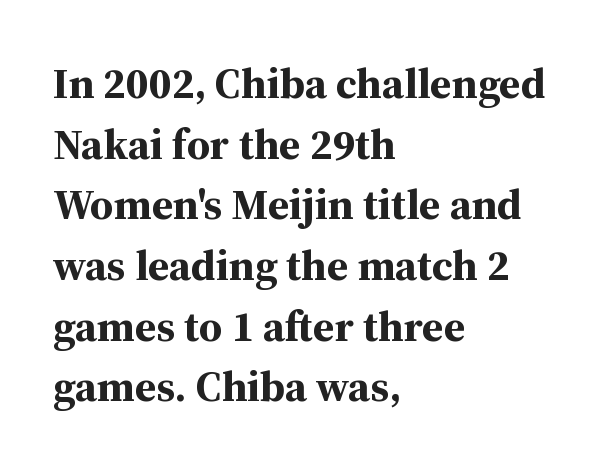
The image shows 43 px bold serif type, upright; set left-aligned, normal line spacing (1.41x), normal letter spacing, not underlined; medium stroke contrast and a medium x-height.
